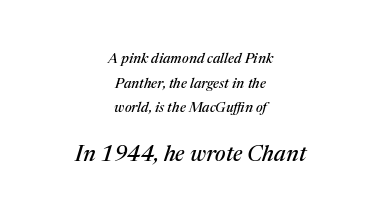
{"italic": "yes", "lean": "right", "slant_degrees": 17, "underline": "no", "align": "center", "line_spacing_ratio": 1.76, "letter_spacing": "normal", "letter_spacing_em": 0.0, "larger_block": "second", "size_ratio": 1.57, "glyph_px": 22}
